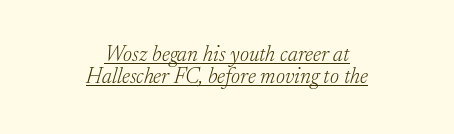
The paragraph has two soft edges and a firm central axis. If you measured baseline to baseline, you'd find a short distance. Bold? No — there's no thickening of the strokes. If you drew a line through each stem, it would be angled. These lines keep a tight, regular rhythm from letter to letter.
